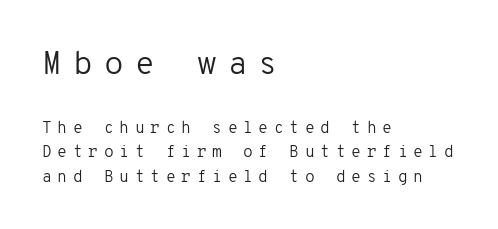
Q: Is the text bold? A: No.
Q: Is the text italic (slanted)? A: No, it is upright.
Q: Is the typeface a serif or a sans-serif typeface? A: Sans-serif.
Q: Is the text underlined? A: No.
Q: How is the paragraph aligned? A: Left-aligned.
Q: Is the spacing between letters normal or unusually wide? A: Unusually wide.
Q: Is the spacing between lines tight, normal or loose? A: Normal.
Q: Which block of text is set in a larger size, the first (top) or the second (bottom)? A: The first (top) one.
Q: Width (condensed, normal, or wide)? A: Normal.
Q: Stroke contrast? A: Low.
Q: x-height? A: Medium.
Q: Monospaced? A: Yes.
